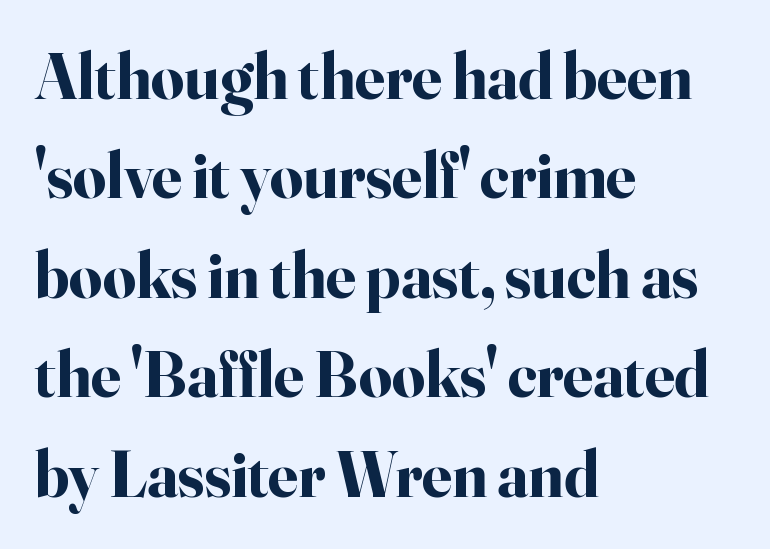
{"serif": "yes", "italic": "no", "bold": "yes", "weight": "bold", "width": "normal", "stroke_contrast": "high", "x_height": "small", "monospaced": "no", "underline": "no", "align": "left", "line_spacing": "normal", "line_spacing_ratio": 1.53, "letter_spacing": "normal", "letter_spacing_em": 0.0, "glyph_px": 65}
